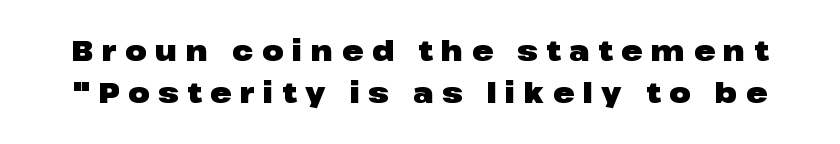
{"serif": "no", "italic": "no", "bold": "yes", "weight": "heavy", "width": "wide", "stroke_contrast": "low", "x_height": "medium", "monospaced": "no", "underline": "no", "line_spacing": "normal", "line_spacing_ratio": 1.51, "letter_spacing": "wide", "letter_spacing_em": 0.31, "glyph_px": 28}
